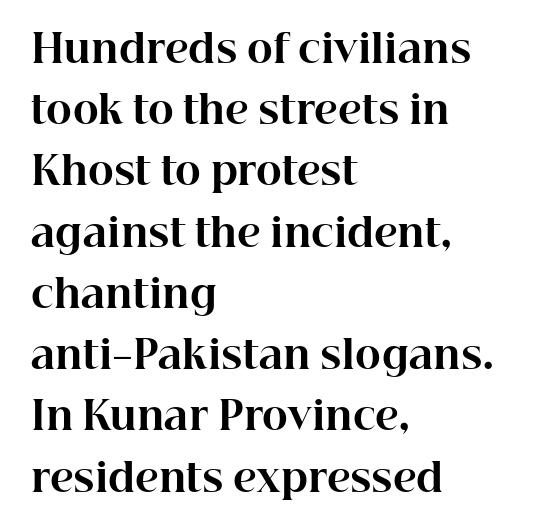
The image shows 39 px bold serif type, upright; set left-aligned, normal line spacing (1.57x), normal letter spacing, not underlined; high stroke contrast and a medium x-height.
